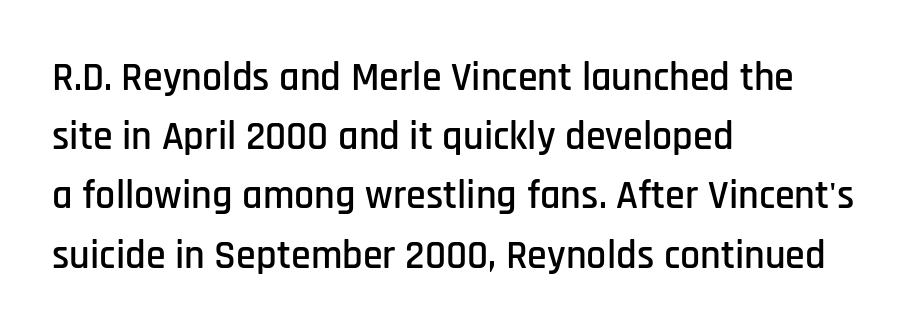
The image shows 40 px condensed sans-serif type, upright; set left-aligned, normal line spacing (1.48x), normal letter spacing, not underlined; low stroke contrast and a large x-height.
